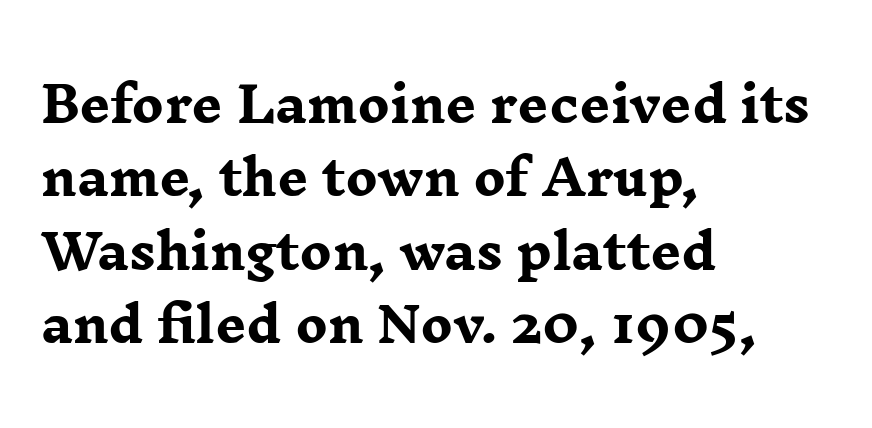
Ascenders rise straight up at ninety degrees. Horizontal bands of white between lines are of average thickness. This sample uses plain, unmodified letter spacing. Line starts are locked; line ends wander. Unmarked baselines from the first word to the last. Heft: maximum for text — a bold.
